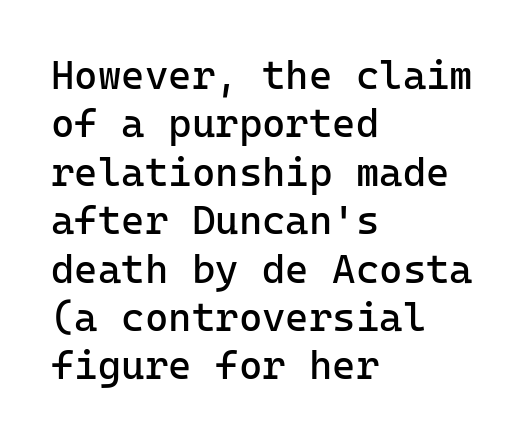
{"serif": "no", "italic": "no", "bold": "no", "weight": "regular", "width": "normal", "stroke_contrast": "low", "x_height": "medium", "monospaced": "yes", "underline": "no", "align": "left", "line_spacing_ratio": 1.21, "letter_spacing": "normal", "letter_spacing_em": 0.0, "glyph_px": 40}
